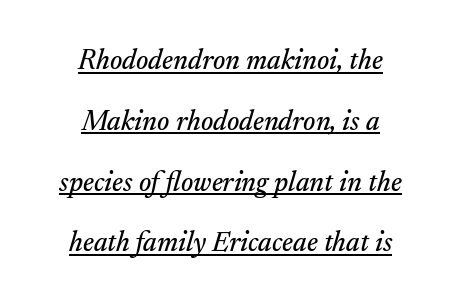
The image shows 28 px serif type, italic (leaning right); set centered, loose line spacing (2.17x), normal letter spacing, underlined; medium stroke contrast and a small x-height.
